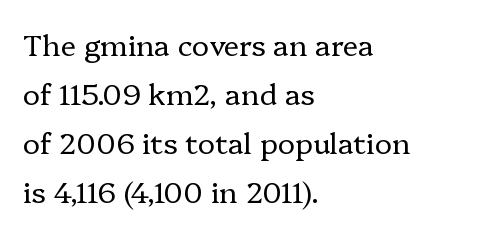
Q: Is the text bold? A: No.
Q: Is the text italic (slanted)? A: No, it is upright.
Q: Is the typeface a serif or a sans-serif typeface? A: Serif.
Q: Is the text underlined? A: No.
Q: How is the paragraph aligned? A: Left-aligned.
Q: Is the spacing between letters normal or unusually wide? A: Normal.
Q: Is the spacing between lines tight, normal or loose? A: Normal.
Q: Width (condensed, normal, or wide)? A: Normal.
Q: Stroke contrast? A: Low.
Q: x-height? A: Medium.
Q: Monospaced? A: No.
